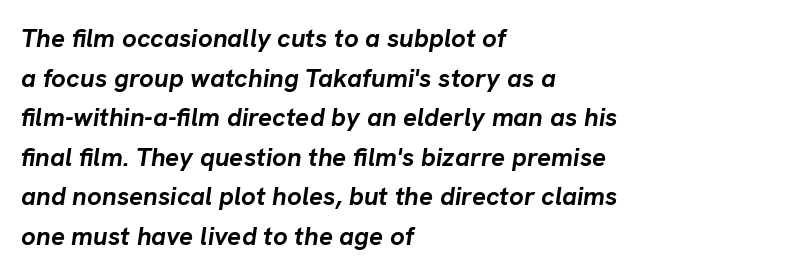
The image shows 26 px bold type, italic (leaning right); set left-aligned, normal line spacing (1.52x), normal letter spacing, not underlined.
